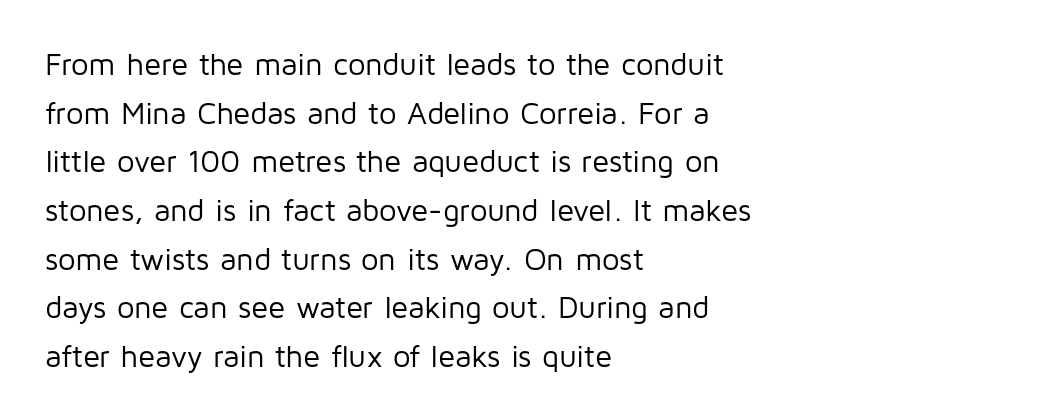
Compared with a typical body face, this is equally light or lighter still. Teacher's note: observe the even left margin — that is flush-left alignment. Is this a fixed-width face? No — the glyphs have proportional, varying widths. The letters stand straight up with perfectly vertical stems. This sample uses plain, unmodified letter spacing.
